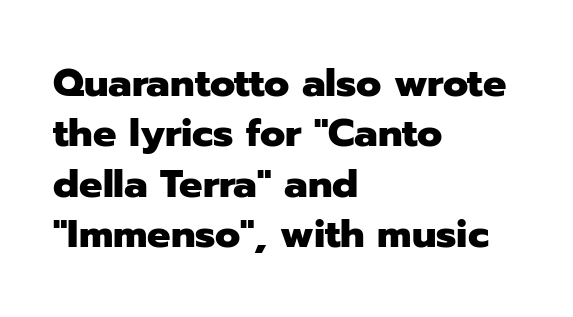
Q: Is the text bold? A: Yes.
Q: Is the text italic (slanted)? A: No, it is upright.
Q: Is the typeface a serif or a sans-serif typeface? A: Sans-serif.
Q: Is the text underlined? A: No.
Q: How is the paragraph aligned? A: Left-aligned.
Q: Is the spacing between letters normal or unusually wide? A: Normal.
Q: Is the spacing between lines tight, normal or loose? A: Normal.
Q: Width (condensed, normal, or wide)? A: Normal.
Q: Stroke contrast? A: Low.
Q: x-height? A: Medium.
Q: Monospaced? A: No.
